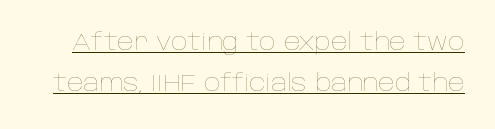
The image shows 23 px text type, upright; set line spacing 1.8x, normal letter spacing, underlined.
